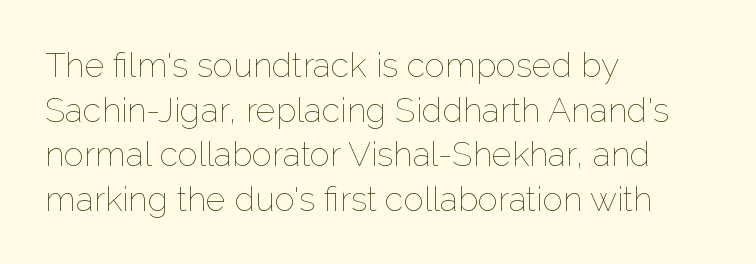
This sample uses plain, unmodified letter spacing. The strip under each line holds only bare page. Vertical spacing — default. The lettering holds an erect, upright posture throughout. The letterforms sit at book weight or below. These lines are rendered in a variable-pitch font.
